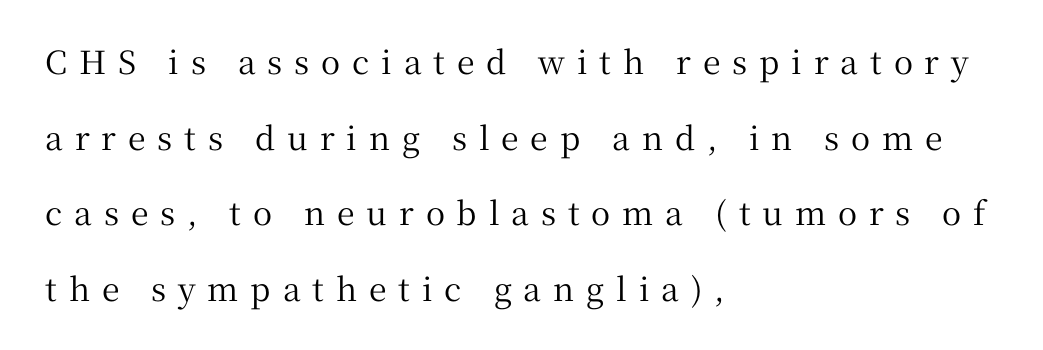
A typesetter would call this heavily tracked-out type. The type family on display is of the serif kind. The baseline area is clear. Posture: vertical. What's the leading like? Stretched, with rows far apart. Here the designer chose a conventional face with non-uniform glyph widths.
